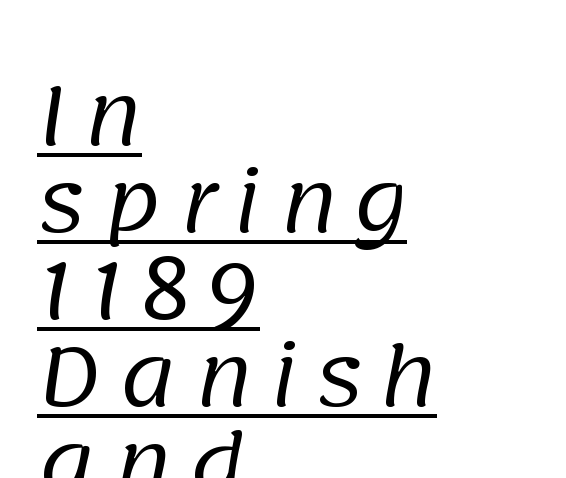
Q: Is the text bold? A: No.
Q: Is the typeface a serif or a sans-serif typeface? A: Sans-serif.
Q: Is the text underlined? A: Yes.
Q: How is the paragraph aligned? A: Left-aligned.
Q: Is the spacing between letters normal or unusually wide? A: Unusually wide.
Q: Is the spacing between lines tight, normal or loose? A: Tight.
Q: Width (condensed, normal, or wide)? A: Normal.
Q: Stroke contrast? A: Low.
Q: x-height? A: Large.
Q: Monospaced? A: No.
